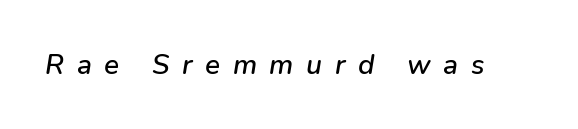
Q: Is the text italic (slanted)? A: Yes, it leans right by about 9 degrees.
Q: Is the text underlined? A: No.
Q: Is the spacing between letters normal or unusually wide? A: Unusually wide.
Q: Width (condensed, normal, or wide)? A: Normal.
Q: Stroke contrast? A: Low.
Q: x-height? A: Medium.
Q: Monospaced? A: No.
